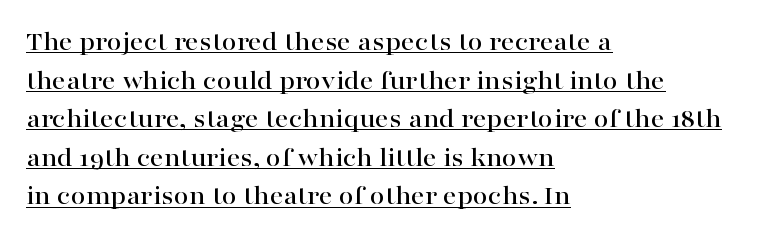
Q: Is the text italic (slanted)? A: No, it is upright.
Q: Is the text underlined? A: Yes.
Q: How is the paragraph aligned? A: Left-aligned.
Q: Is the spacing between letters normal or unusually wide? A: Normal.
Q: Is the spacing between lines tight, normal or loose? A: Normal.
